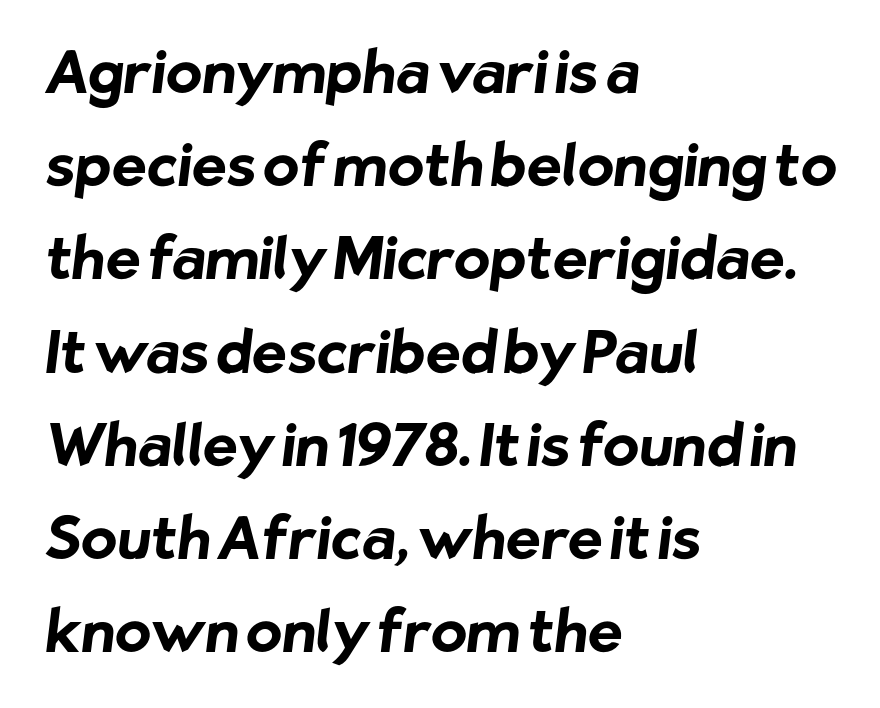
The passage shown is typed in a proportional face where columns would drift. Chunky letters — that's bold for sure. Is there much room between lines? A standard amount, neither cramped nor airy. Honestly, the letter spacing is just normal — you wouldn't notice it. The baseline area is clear. The ragged edge is on the right, which tells us the setting is flush left.
